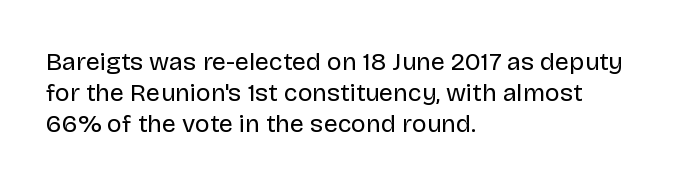
Q: Is the text bold? A: No.
Q: Is the text italic (slanted)? A: No, it is upright.
Q: Is the text underlined? A: No.
Q: How is the paragraph aligned? A: Left-aligned.
Q: Is the spacing between letters normal or unusually wide? A: Normal.
